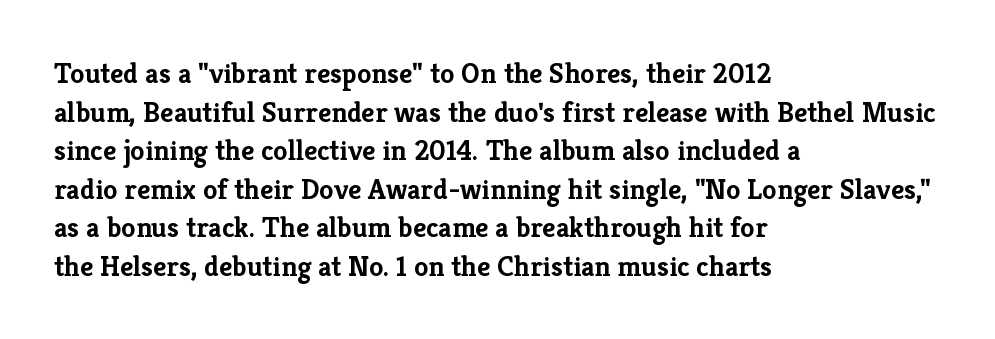
{"serif": "yes", "italic": "no", "bold": "yes", "weight": "semibold", "width": "normal", "stroke_contrast": "low", "x_height": "medium", "monospaced": "no", "underline": "no", "align": "left", "line_spacing": "normal", "line_spacing_ratio": 1.33, "letter_spacing": "normal", "letter_spacing_em": 0.0, "glyph_px": 29}
